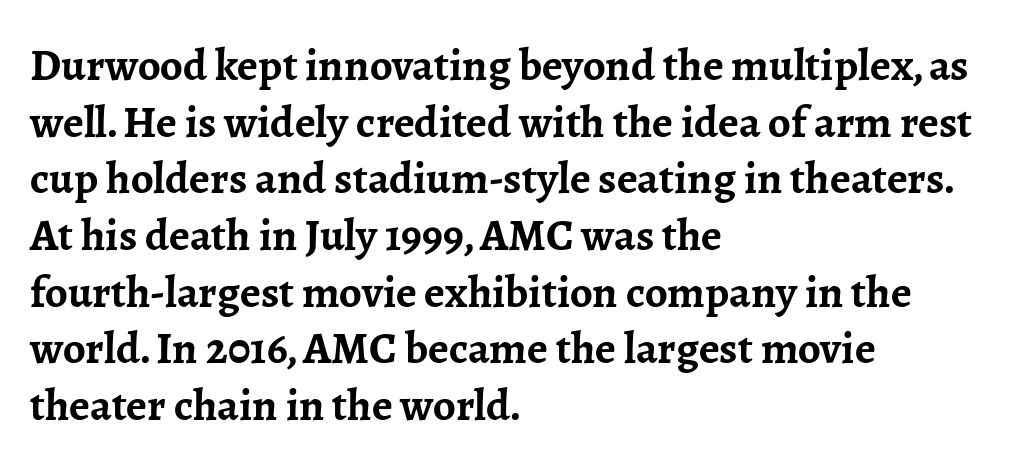
What weight is shown? A full bold with thick strokes. A serif font was chosen for this passage. Horizontally, the lines are justified to the leading edge only. Short note: letters normally spaced.
